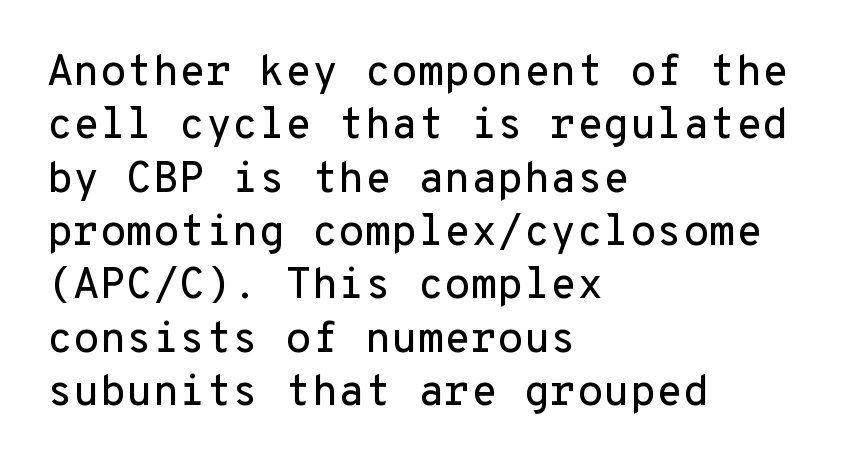
The image shows 43 px sans-serif type, upright, monospaced; set left-aligned, line spacing 1.24x, normal letter spacing, not underlined; low stroke contrast and a medium x-height.
